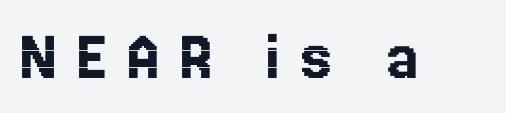
The image shows 72 px text type, upright; set unusually wide letter spacing (+0.26 em), not underlined; a medium x-height.
